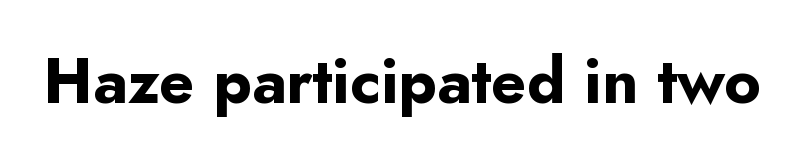
The image shows 63 px bold sans-serif type, upright; set normal letter spacing, not underlined; low stroke contrast and a small x-height.
